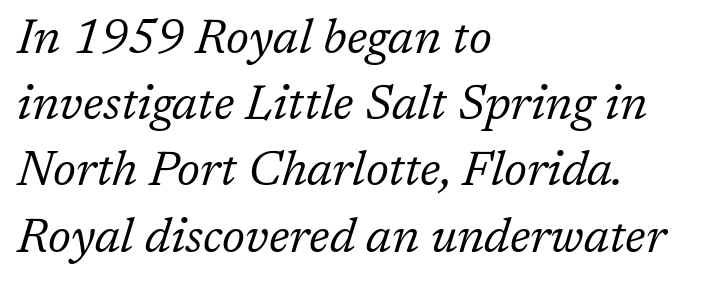
Line beginnings align vertically; line endings do not. The tracking reads as untouched default to a designer's eye. Posture: slanted. A clean baseline with only descenders dipping below it. This sample uses a serif face. The rendering uses natural spacing where letterforms have individual widths.
